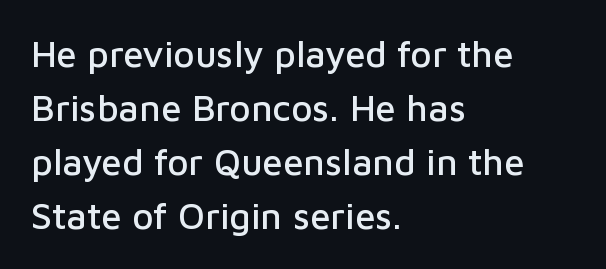
These lines are composed in type without serifs. Decoration check: the copy has no underline. Which margin do the lines hug? The left one — the right edge is uneven. Characters remain perfectly vertical along every line.
